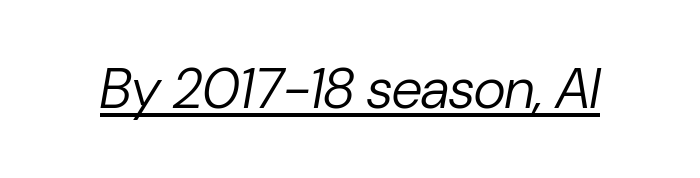
{"italic": "yes", "lean": "right", "slant_degrees": 10, "bold": "no", "weight": "regular", "width": "normal", "stroke_contrast": "low", "x_height": "medium", "monospaced": "no", "underline": "yes", "letter_spacing": "normal", "letter_spacing_em": 0.0, "glyph_px": 56}
